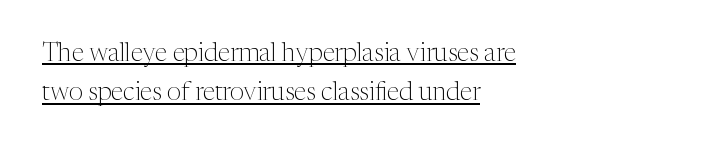
{"italic": "no", "bold": "no", "underline": "yes", "align": "left", "line_spacing": "normal", "line_spacing_ratio": 1.58, "letter_spacing": "normal", "letter_spacing_em": 0.0, "glyph_px": 25}
